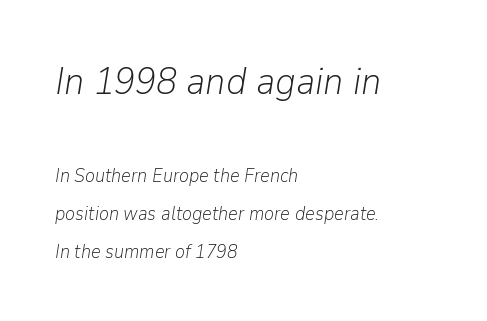
This is not heavy type; no bold has been used. Check under the words: just untouched page. Slanted lettering throughout. This sample trades compactness for vertical openness between lines.
